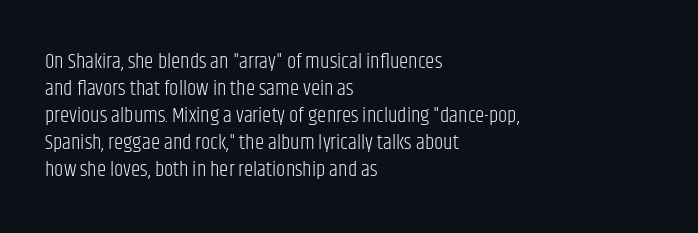
The image shows 21 px text type, upright; set left-aligned, normal line spacing (1.29x), normal letter spacing, not underlined.
